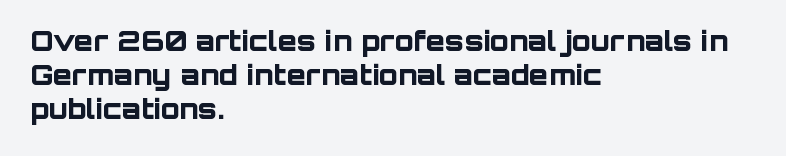
Q: Is the text bold? A: Yes.
Q: Is the text italic (slanted)? A: No, it is upright.
Q: Is the typeface a serif or a sans-serif typeface? A: Sans-serif.
Q: Is the text underlined? A: No.
Q: How is the paragraph aligned? A: Left-aligned.
Q: Is the spacing between letters normal or unusually wide? A: Normal.
Q: Width (condensed, normal, or wide)? A: Normal.
Q: Stroke contrast? A: Low.
Q: x-height? A: Large.
Q: Monospaced? A: No.
